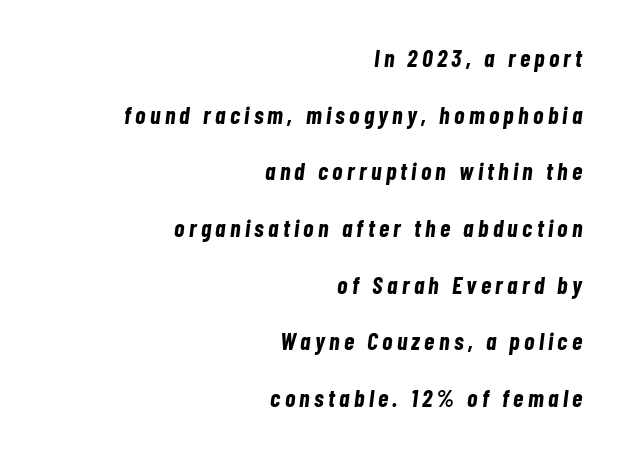
Q: Is the text bold? A: Yes.
Q: Is the text italic (slanted)? A: Yes, it leans right by about 7 degrees.
Q: Is the text underlined? A: No.
Q: How is the paragraph aligned? A: Right-aligned.
Q: Is the spacing between lines tight, normal or loose? A: Loose.
